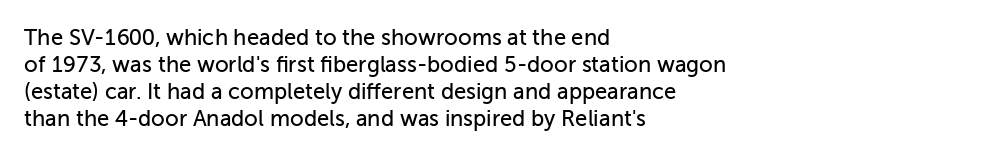
{"italic": "no", "underline": "no", "align": "left", "line_spacing_ratio": 1.23, "letter_spacing": "normal", "letter_spacing_em": 0.0, "glyph_px": 22}
